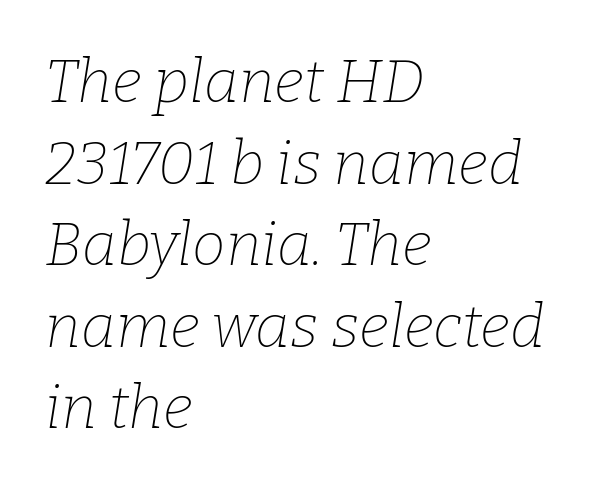
Q: Is the text bold? A: No.
Q: Is the text italic (slanted)? A: Yes, it leans right by about 9 degrees.
Q: Is the typeface a serif or a sans-serif typeface? A: Serif.
Q: Is the text underlined? A: No.
Q: How is the paragraph aligned? A: Left-aligned.
Q: Is the spacing between letters normal or unusually wide? A: Normal.
Q: Is the spacing between lines tight, normal or loose? A: Normal.
Q: Width (condensed, normal, or wide)? A: Normal.
Q: Stroke contrast? A: Low.
Q: x-height? A: Medium.
Q: Monospaced? A: No.
